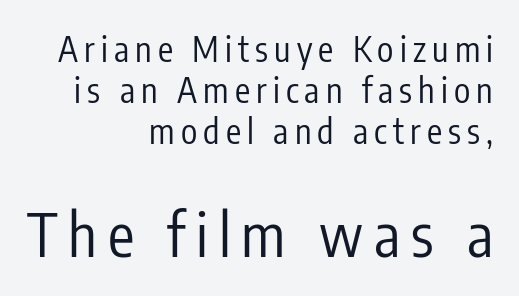
Q: Is the text bold? A: No.
Q: Is the text italic (slanted)? A: No, it is upright.
Q: Is the typeface a serif or a sans-serif typeface? A: Sans-serif.
Q: Is the text underlined? A: No.
Q: How is the paragraph aligned? A: Right-aligned.
Q: Which block of text is set in a larger size, the first (top) or the second (bottom)? A: The second (bottom) one.
Q: Width (condensed, normal, or wide)? A: Condensed.
Q: Stroke contrast? A: Low.
Q: x-height? A: Medium.
Q: Monospaced? A: No.
